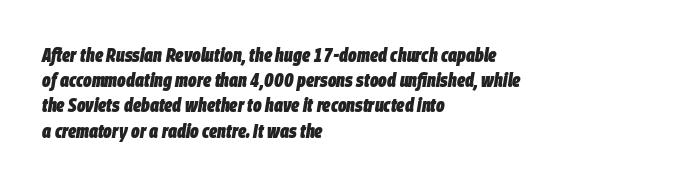
{"italic": "yes", "lean": "right", "slant_degrees": 9, "bold": "yes", "underline": "no", "align": "left", "line_spacing": "normal", "line_spacing_ratio": 1.26, "letter_spacing": "normal", "letter_spacing_em": 0.0, "glyph_px": 20}
